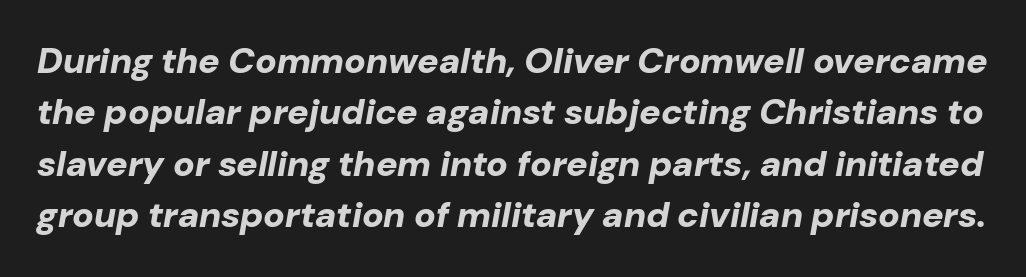
{"italic": "yes", "lean": "right", "slant_degrees": 10, "bold": "yes", "weight": "bold", "width": "normal", "stroke_contrast": "low", "x_height": "medium", "monospaced": "no", "underline": "no", "line_spacing": "normal", "line_spacing_ratio": 1.43, "letter_spacing": "normal", "letter_spacing_em": 0.0, "glyph_px": 36}
